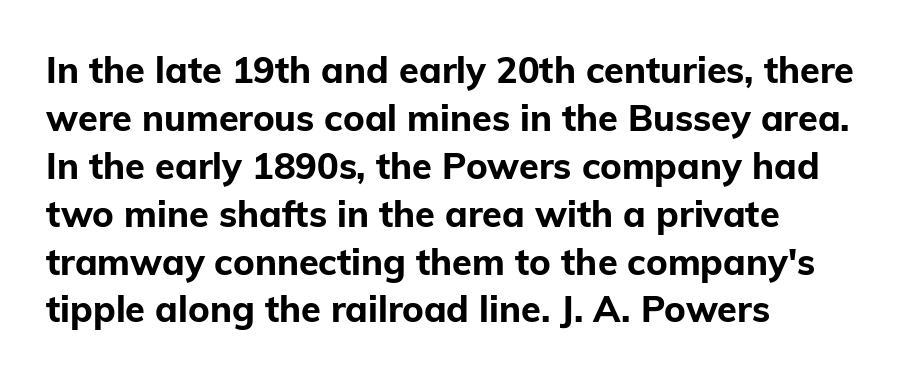
Q: Is the text bold? A: Yes.
Q: Is the text italic (slanted)? A: No, it is upright.
Q: Is the typeface a serif or a sans-serif typeface? A: Sans-serif.
Q: Is the text underlined? A: No.
Q: How is the paragraph aligned? A: Left-aligned.
Q: Is the spacing between letters normal or unusually wide? A: Normal.
Q: Is the spacing between lines tight, normal or loose? A: Normal.
Q: Width (condensed, normal, or wide)? A: Normal.
Q: Stroke contrast? A: Low.
Q: x-height? A: Medium.
Q: Monospaced? A: No.
